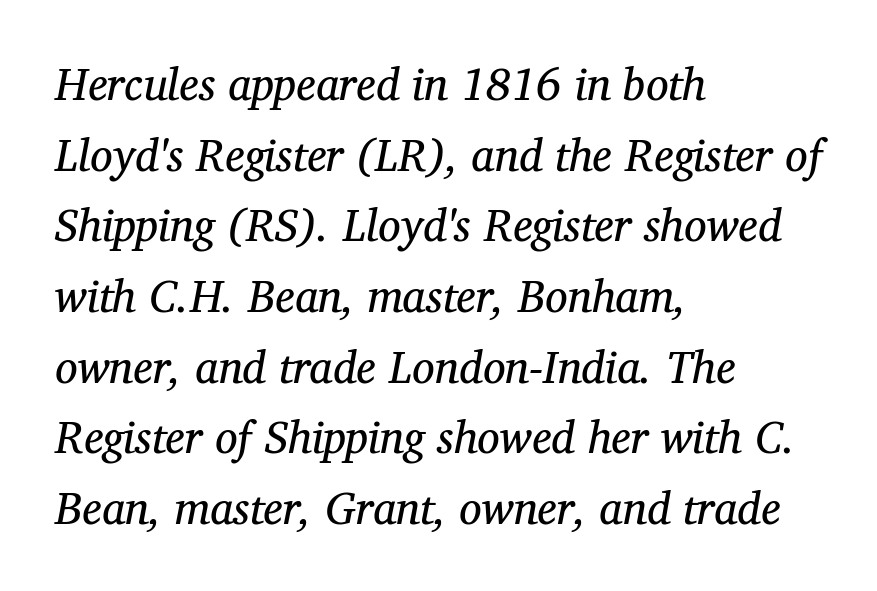
{"serif": "yes", "italic": "yes", "lean": "right", "slant_degrees": 12, "bold": "no", "weight": "regular", "width": "normal", "stroke_contrast": "medium", "x_height": "medium", "monospaced": "no", "underline": "no", "align": "left", "line_spacing": "normal", "line_spacing_ratio": 1.57, "letter_spacing": "normal", "letter_spacing_em": 0.0, "glyph_px": 45}
